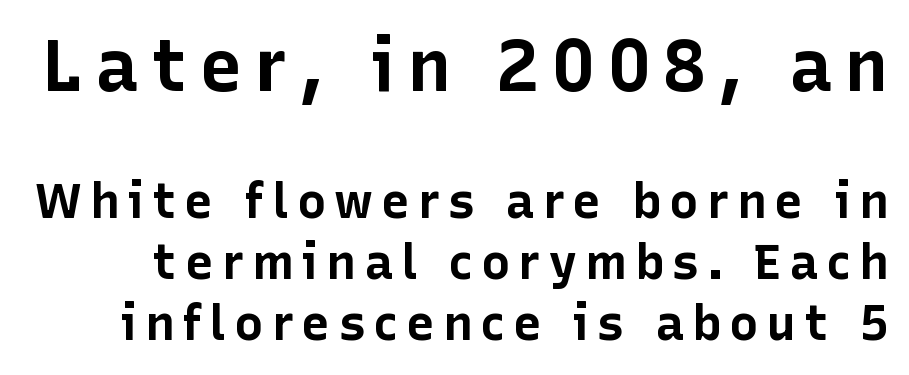
Q: Is the text bold? A: Yes.
Q: Is the text italic (slanted)? A: No, it is upright.
Q: Is the typeface a serif or a sans-serif typeface? A: Sans-serif.
Q: Is the text underlined? A: No.
Q: Is the spacing between lines tight, normal or loose? A: Normal.
Q: Which block of text is set in a larger size, the first (top) or the second (bottom)? A: The first (top) one.
Q: Width (condensed, normal, or wide)? A: Normal.
Q: Stroke contrast? A: Low.
Q: x-height? A: Medium.
Q: Monospaced? A: No.
